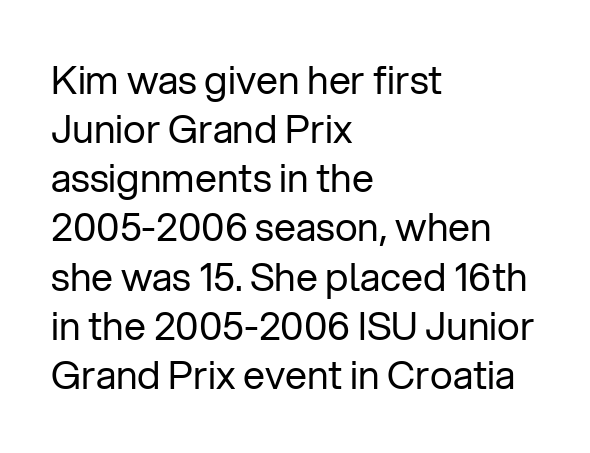
The image shows 39 px regular-weight sans-serif type, upright; set left-aligned, normal line spacing (1.26x), normal letter spacing, not underlined; low stroke contrast and a medium x-height.
